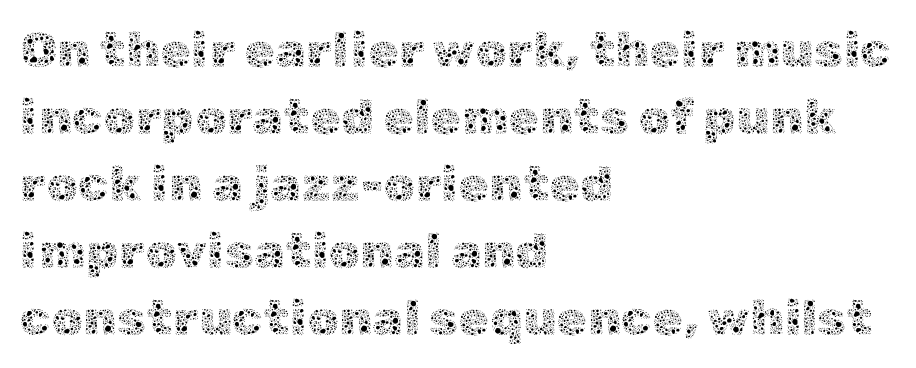
The image shows 50 px thin type, upright; set left-aligned, normal line spacing (1.34x), normal letter spacing, not underlined; a medium x-height.
